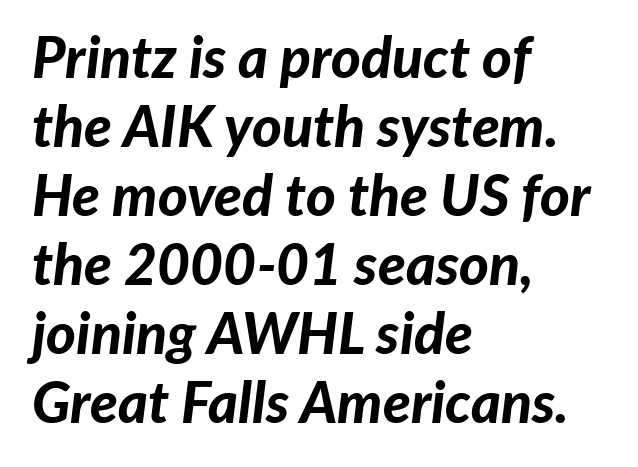
Heft: maximum for text — a bold. The string is rendered with underlining switched off. Here the glyphs are tracked normally, forming tight word shapes. All the whitespace from short lines collects on the right.
